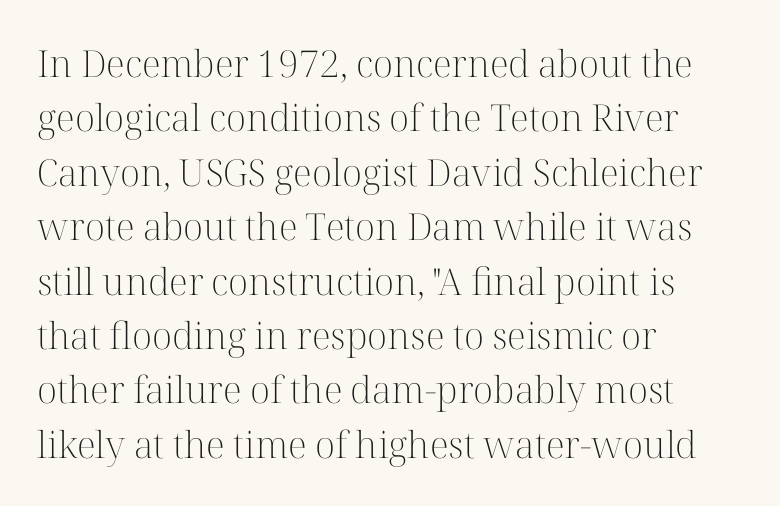
{"serif": "yes", "italic": "no", "bold": "no", "weight": "light", "width": "normal", "stroke_contrast": "high", "x_height": "medium", "monospaced": "no", "underline": "no", "align": "left", "line_spacing": "normal", "line_spacing_ratio": 1.47, "letter_spacing": "normal", "letter_spacing_em": 0.0, "glyph_px": 37}
